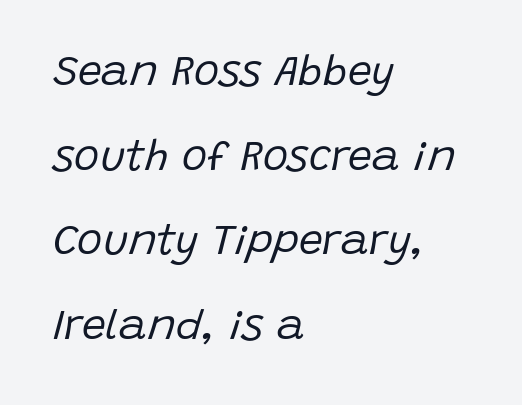
Q: Is the text bold? A: No.
Q: Is the text italic (slanted)? A: Yes, it leans right by about 15 degrees.
Q: Is the text underlined? A: No.
Q: How is the paragraph aligned? A: Left-aligned.
Q: Is the spacing between letters normal or unusually wide? A: Normal.
Q: Is the spacing between lines tight, normal or loose? A: Loose.
Q: Width (condensed, normal, or wide)? A: Normal.
Q: Stroke contrast? A: Low.
Q: x-height? A: Large.
Q: Monospaced? A: No.
